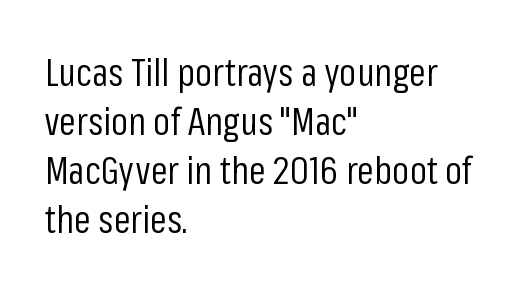
Q: Is the text bold? A: No.
Q: Is the text italic (slanted)? A: No, it is upright.
Q: Is the typeface a serif or a sans-serif typeface? A: Sans-serif.
Q: Is the text underlined? A: No.
Q: How is the paragraph aligned? A: Left-aligned.
Q: Is the spacing between letters normal or unusually wide? A: Normal.
Q: Is the spacing between lines tight, normal or loose? A: Normal.
Q: Width (condensed, normal, or wide)? A: Condensed.
Q: Stroke contrast? A: Low.
Q: x-height? A: Medium.
Q: Monospaced? A: No.
